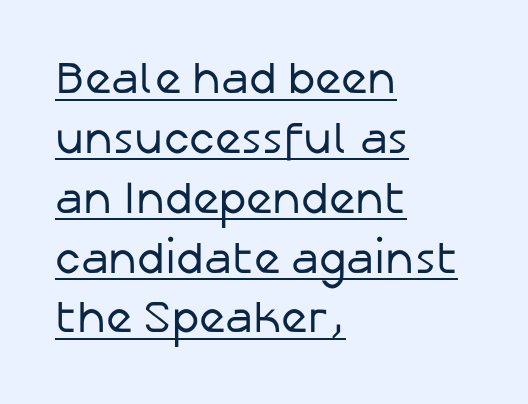
The image shows 45 px regular-weight sans-serif type, upright; set left-aligned, normal line spacing (1.33x), normal letter spacing, underlined; low stroke contrast and a medium x-height.
